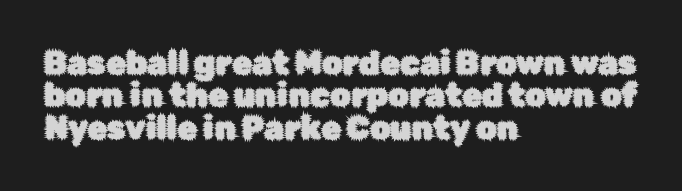
Whoever set this chose condensed vertical rhythm over breathing room. The words here are not underlined. Is this a sans? Yes — the strokes have no serifs. Caption: standard tracking, unaltered.
